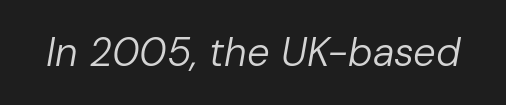
{"italic": "yes", "lean": "right", "slant_degrees": 10, "bold": "no", "weight": "regular", "width": "normal", "stroke_contrast": "low", "x_height": "medium", "monospaced": "no", "underline": "no", "letter_spacing": "normal", "letter_spacing_em": 0.0, "glyph_px": 40}
